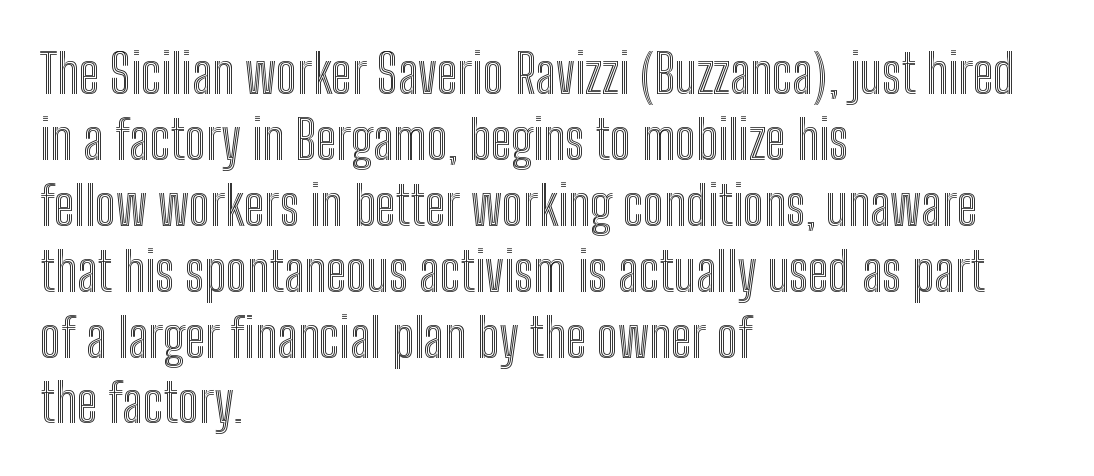
The image shows 54 px condensed type, upright; set left-aligned, line spacing 1.22x, normal letter spacing, not underlined; a medium x-height.
